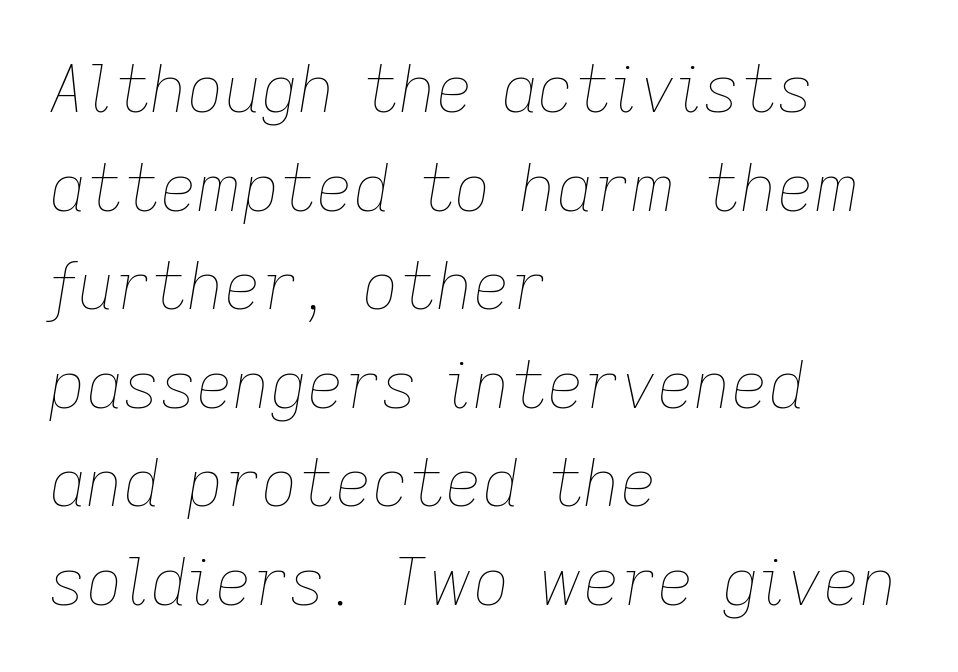
The image shows 64 px thin type, italic (leaning right); set left-aligned, normal line spacing (1.54x), normal letter spacing, not underlined; low stroke contrast and a medium x-height.
